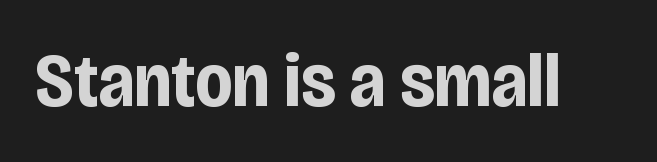
{"serif": "no", "italic": "no", "bold": "yes", "weight": "bold", "width": "condensed", "stroke_contrast": "low", "x_height": "large", "monospaced": "no", "underline": "no", "letter_spacing": "normal", "letter_spacing_em": 0.0, "glyph_px": 76}
